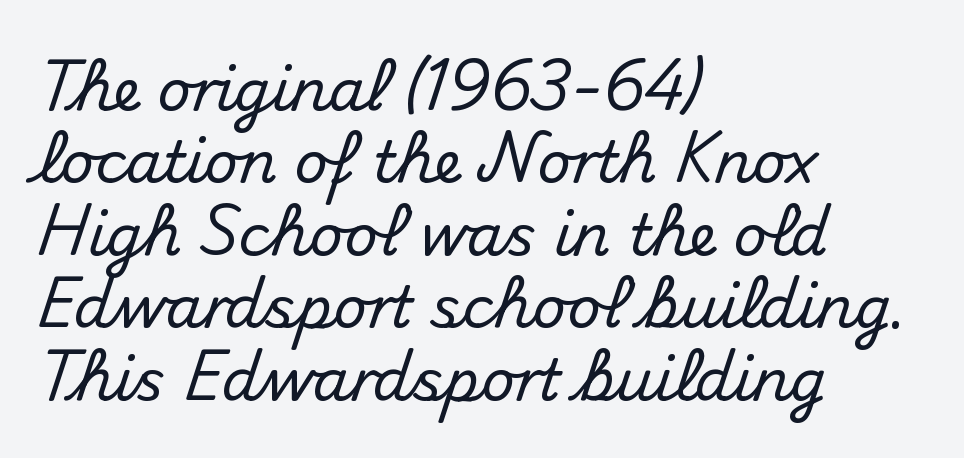
{"serif": "no", "width": "normal", "stroke_contrast": "medium", "x_height": "small", "monospaced": "no", "underline": "no", "align": "left", "line_spacing": "normal", "line_spacing_ratio": 1.25, "letter_spacing": "normal", "letter_spacing_em": 0.0, "glyph_px": 58}
